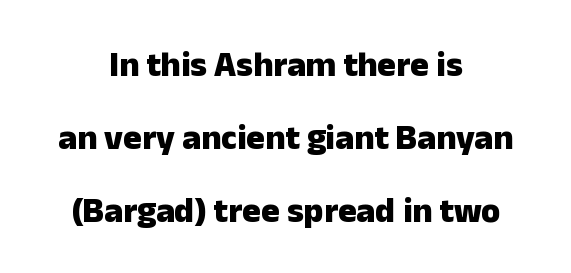
Q: Is the text bold? A: Yes.
Q: Is the text italic (slanted)? A: No, it is upright.
Q: Is the typeface a serif or a sans-serif typeface? A: Sans-serif.
Q: Is the text underlined? A: No.
Q: How is the paragraph aligned? A: Centered.
Q: Is the spacing between letters normal or unusually wide? A: Normal.
Q: Is the spacing between lines tight, normal or loose? A: Loose.
Q: Width (condensed, normal, or wide)? A: Normal.
Q: Stroke contrast? A: Low.
Q: x-height? A: Medium.
Q: Monospaced? A: No.
